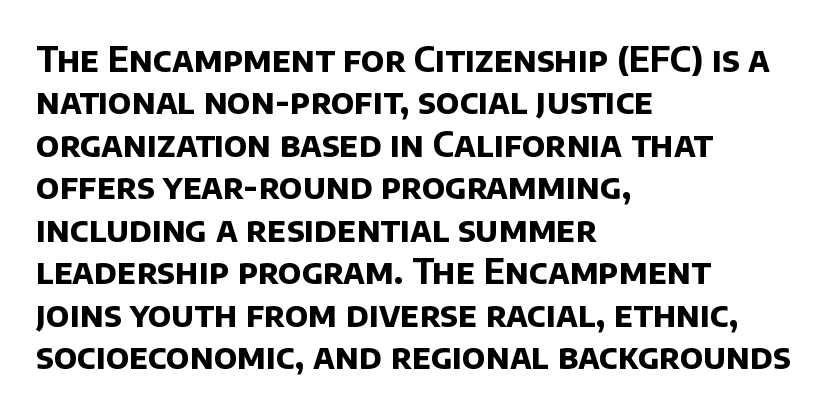
Reading down the column, the eye jumps a familiar distance to each next line. Tracking here is standard; glyphs follow each other at the usual distance. Just letters on the line, the space beneath them empty. Notice how thick the strokes are: this is what a full bold looks like. A classic flush-left, rag-right setting is used for this passage. This rendering employs a face without finishing strokes, i.e., a sans-serif.
